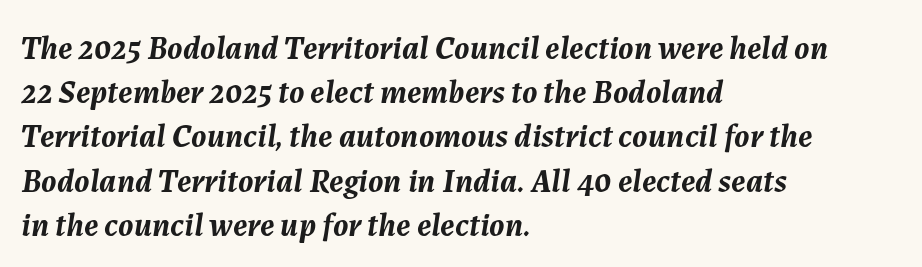
The zone under the glyphs is completely vacant. In terms of leading, this rendering sits right in the middle. Line starts are locked; line ends wander. I'd describe the lettering as bold — thick and assertive. The horizontal fit of the characters is conventional and even.
